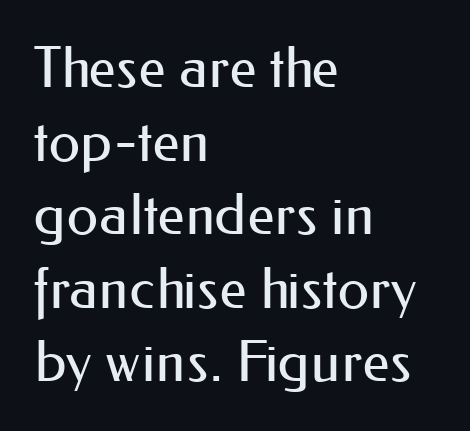
Q: Is the text bold? A: No.
Q: Is the text italic (slanted)? A: No, it is upright.
Q: Is the typeface a serif or a sans-serif typeface? A: Sans-serif.
Q: Is the text underlined? A: No.
Q: How is the paragraph aligned? A: Left-aligned.
Q: Is the spacing between letters normal or unusually wide? A: Normal.
Q: Is the spacing between lines tight, normal or loose? A: Normal.
Q: Width (condensed, normal, or wide)? A: Normal.
Q: Stroke contrast? A: Medium.
Q: x-height? A: Small.
Q: Monospaced? A: No.
